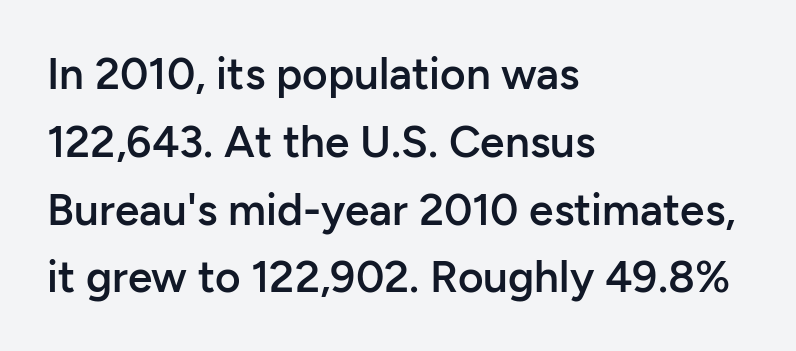
The image shows 44 px semibold sans-serif type, upright; set left-aligned, normal line spacing (1.54x), normal letter spacing, not underlined; low stroke contrast and a medium x-height.
